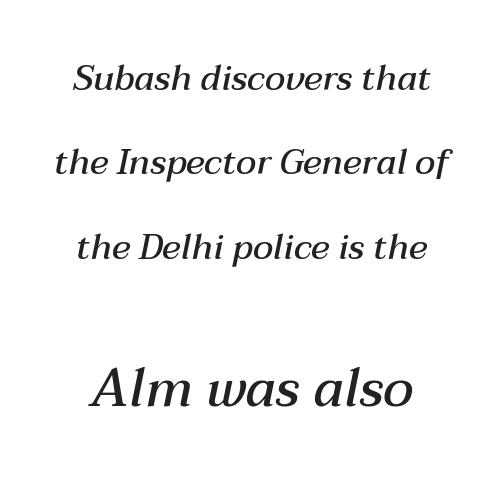
{"italic": "yes", "lean": "right", "slant_degrees": 12, "bold": "semi", "weight": "semibold", "width": "normal", "stroke_contrast": "medium", "x_height": "medium", "monospaced": "no", "underline": "no", "line_spacing": "loose", "line_spacing_ratio": 2.41, "letter_spacing": "normal", "letter_spacing_em": 0.0, "larger_block": "second", "size_ratio": 1.51, "glyph_px": 53}
